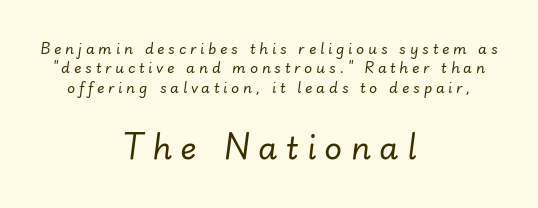
Q: Is the text bold? A: No.
Q: Is the text italic (slanted)? A: Yes, it leans right by about 7 degrees.
Q: Is the text underlined? A: No.
Q: How is the paragraph aligned? A: Centered.
Q: Is the spacing between letters normal or unusually wide? A: Unusually wide.
Q: Is the spacing between lines tight, normal or loose? A: Normal.
Q: Which block of text is set in a larger size, the first (top) or the second (bottom)? A: The second (bottom) one.
Q: Width (condensed, normal, or wide)? A: Normal.
Q: Stroke contrast? A: Low.
Q: x-height? A: Small.
Q: Monospaced? A: No.
